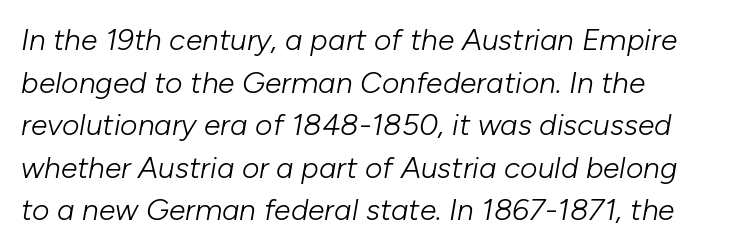
The image shows 30 px light type, italic (leaning right); set normal line spacing (1.42x), normal letter spacing, not underlined; low stroke contrast and a medium x-height.
